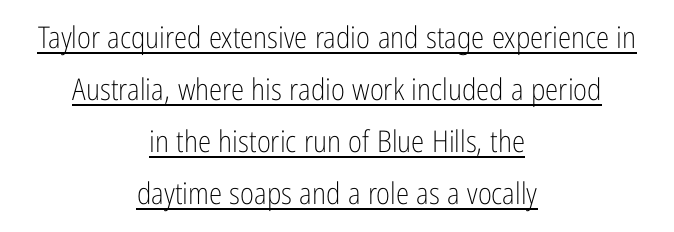
{"serif": "no", "italic": "no", "bold": "no", "weight": "light", "width": "condensed", "stroke_contrast": "low", "x_height": "medium", "monospaced": "no", "underline": "yes", "align": "center", "line_spacing_ratio": 1.73, "letter_spacing": "normal", "letter_spacing_em": 0.0, "glyph_px": 30}
